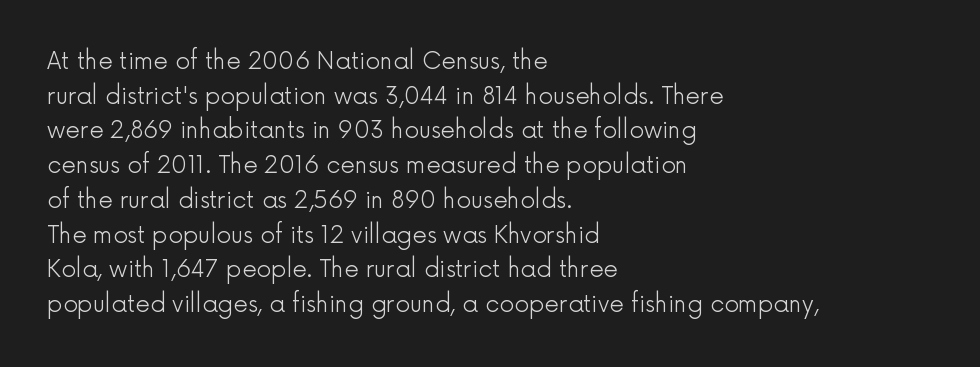
Q: Is the text bold? A: No.
Q: Is the text italic (slanted)? A: No, it is upright.
Q: Is the text underlined? A: No.
Q: How is the paragraph aligned? A: Left-aligned.
Q: Is the spacing between letters normal or unusually wide? A: Normal.
Q: Is the spacing between lines tight, normal or loose? A: Normal.
